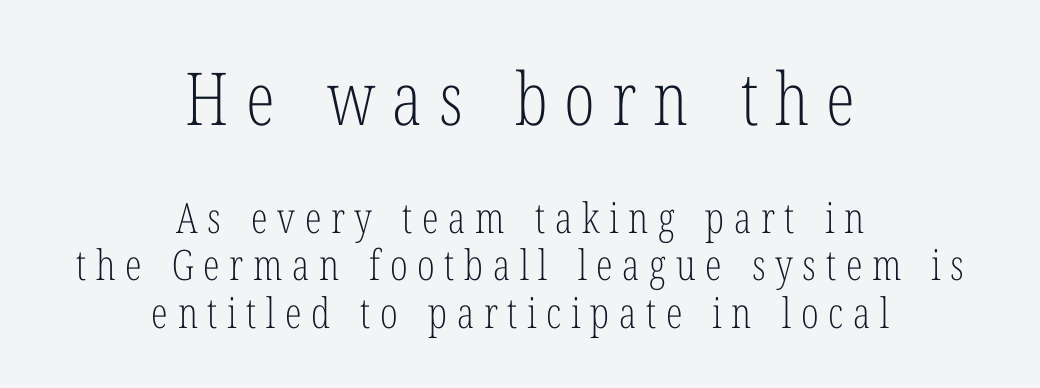
{"serif": "yes", "italic": "no", "bold": "no", "weight": "light", "width": "condensed", "stroke_contrast": "low", "x_height": "medium", "monospaced": "no", "underline": "no", "align": "center", "line_spacing": "tight", "line_spacing_ratio": 1.14, "letter_spacing": "wide", "letter_spacing_em": 0.23, "larger_block": "first", "size_ratio": 1.74, "glyph_px": 73}
